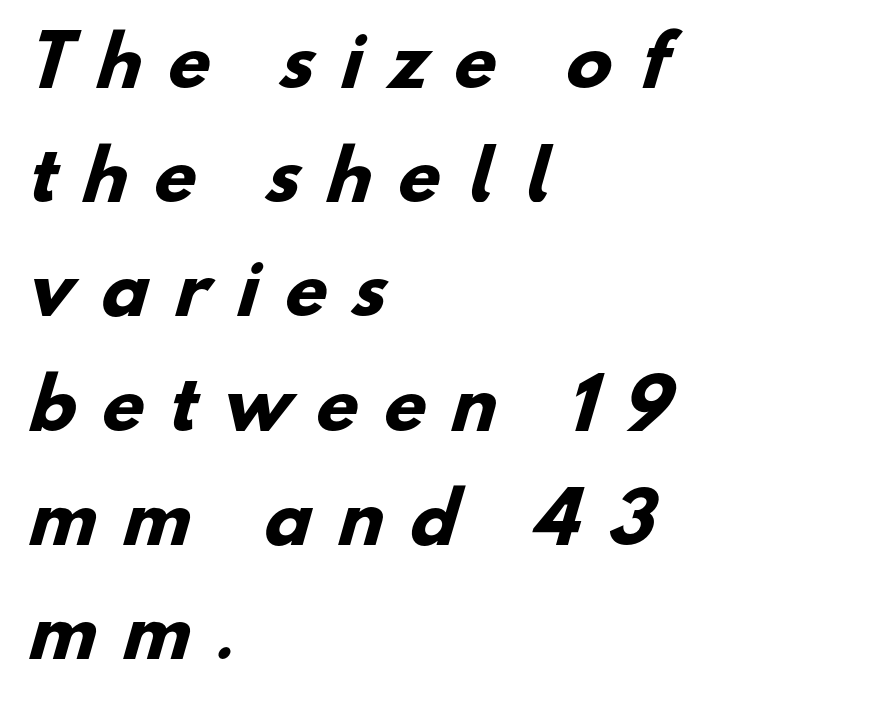
{"serif": "no", "bold": "yes", "weight": "heavy", "width": "normal", "stroke_contrast": "low", "x_height": "small", "monospaced": "no", "underline": "no", "align": "left", "line_spacing": "normal", "line_spacing_ratio": 1.68, "letter_spacing": "wide", "letter_spacing_em": 0.39, "glyph_px": 68}
